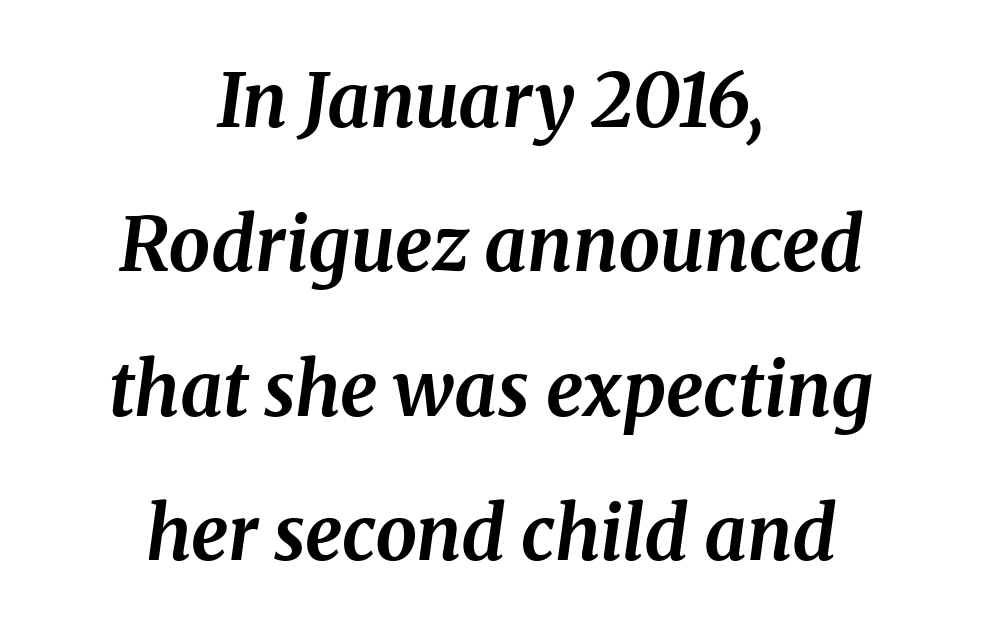
{"serif": "yes", "italic": "yes", "lean": "right", "slant_degrees": 8, "bold": "yes", "weight": "bold", "width": "normal", "stroke_contrast": "medium", "x_height": "medium", "monospaced": "no", "underline": "no", "align": "center", "line_spacing": "loose", "line_spacing_ratio": 1.95, "letter_spacing": "normal", "letter_spacing_em": 0.0, "glyph_px": 74}
